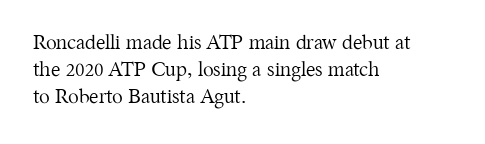
{"italic": "no", "bold": "no", "underline": "no", "align": "left", "line_spacing": "normal", "line_spacing_ratio": 1.36, "letter_spacing": "normal", "letter_spacing_em": 0.0, "glyph_px": 20}
